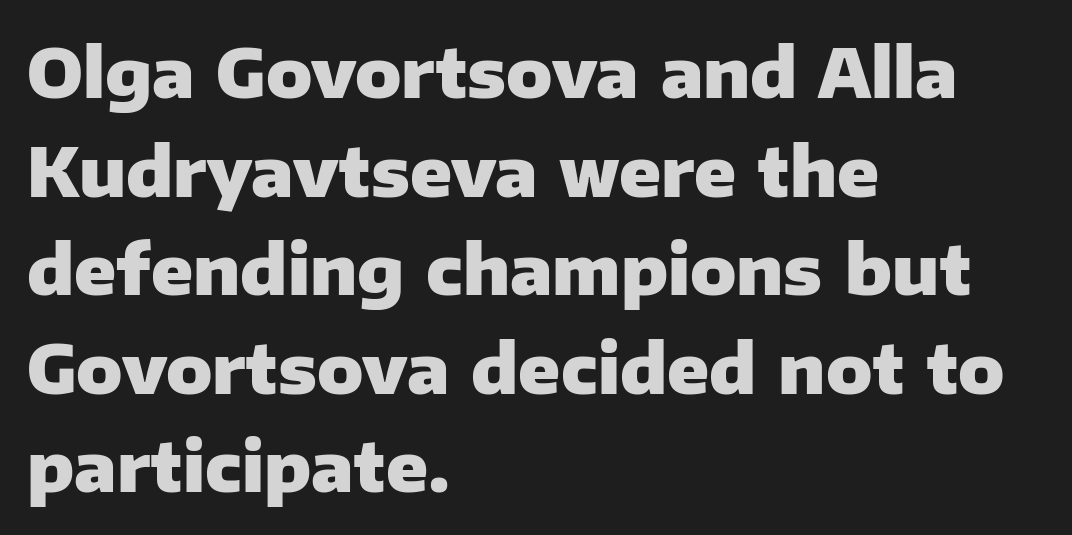
The image shows 68 px heavy sans-serif type, upright; set left-aligned, normal line spacing (1.45x), normal letter spacing, not underlined; low stroke contrast and a medium x-height.
